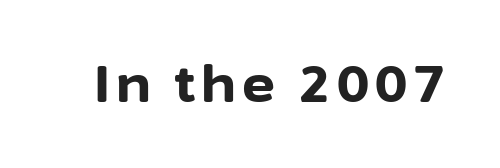
The image shows 50 px bold sans-serif type, upright; set not underlined; low stroke contrast and a medium x-height.
